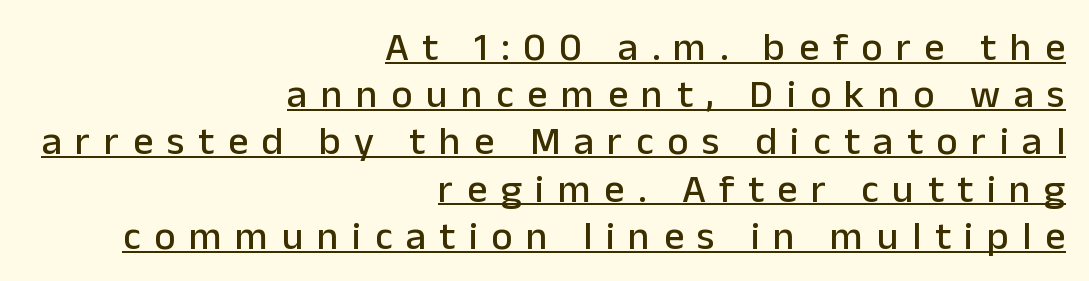
{"serif": "no", "italic": "no", "width": "normal", "stroke_contrast": "low", "x_height": "medium", "monospaced": "no", "underline": "yes", "align": "right", "line_spacing_ratio": 1.18, "letter_spacing": "wide", "letter_spacing_em": 0.34, "glyph_px": 40}
